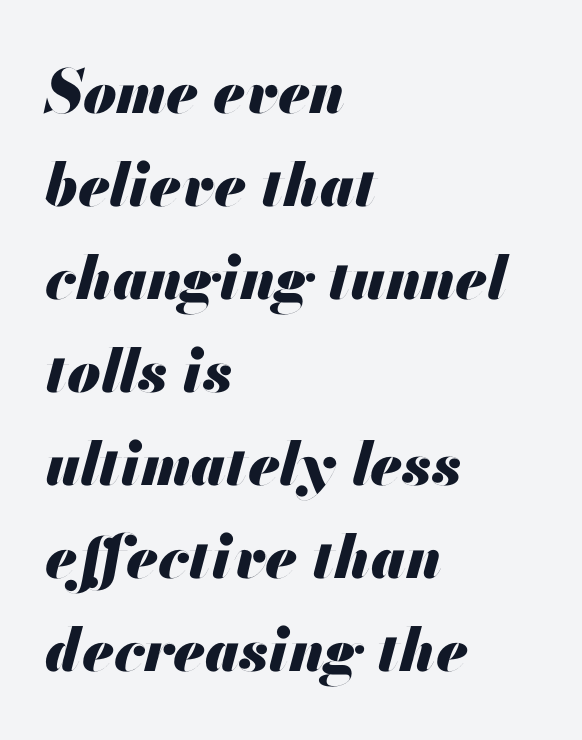
The image shows 60 px heavy type, italic (leaning right); set left-aligned, normal line spacing (1.55x), normal letter spacing, not underlined; medium stroke contrast and a small x-height.
